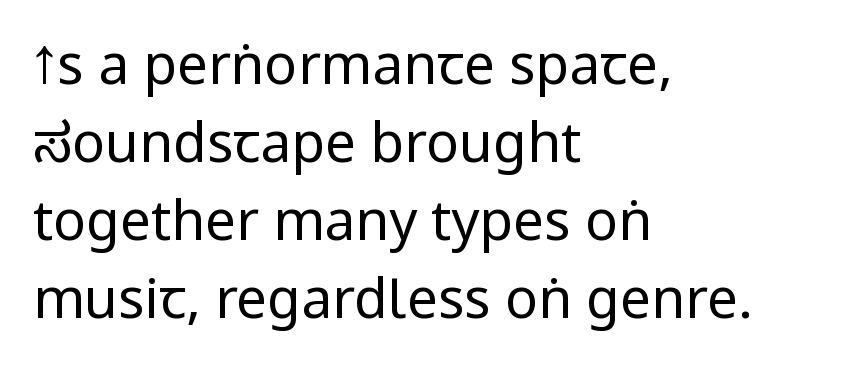
{"serif": "no", "italic": "no", "bold": "no", "weight": "regular", "width": "condensed", "stroke_contrast": "low", "underline": "no", "align": "left", "line_spacing": "normal", "line_spacing_ratio": 1.42, "letter_spacing": "normal", "letter_spacing_em": 0.0, "glyph_px": 55}
